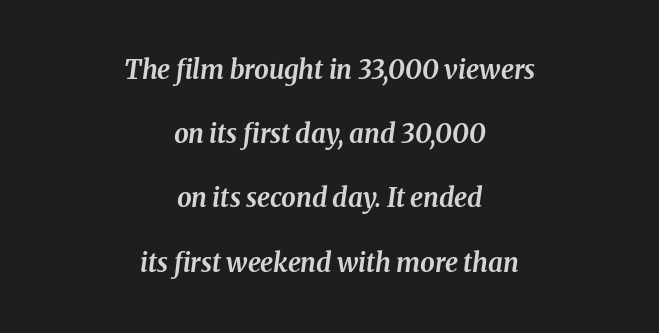
Strong, thick strokes mark this as bold type. Visually the block forms a symmetrical silhouette, jagged on both flanks. A clean baseline with only descenders dipping below it. This sample uses plain, unmodified letter spacing.
